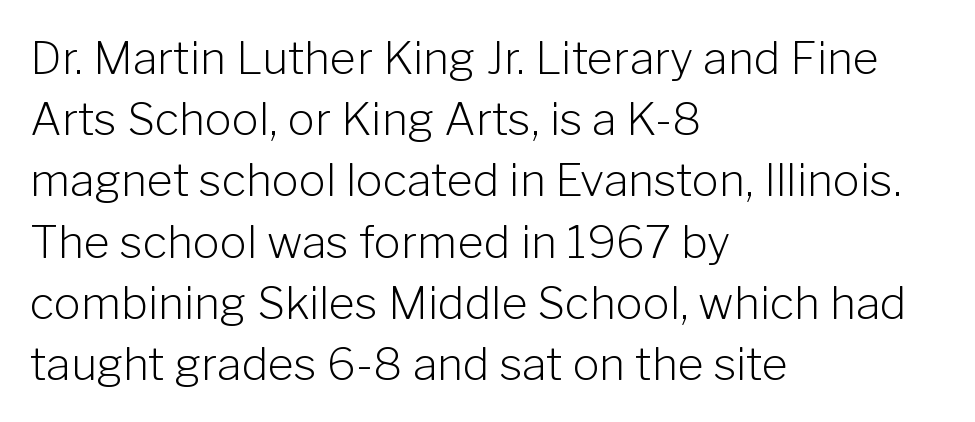
The image shows 45 px light sans-serif type, upright; set left-aligned, normal line spacing (1.36x), normal letter spacing, not underlined; low stroke contrast and a medium x-height.
